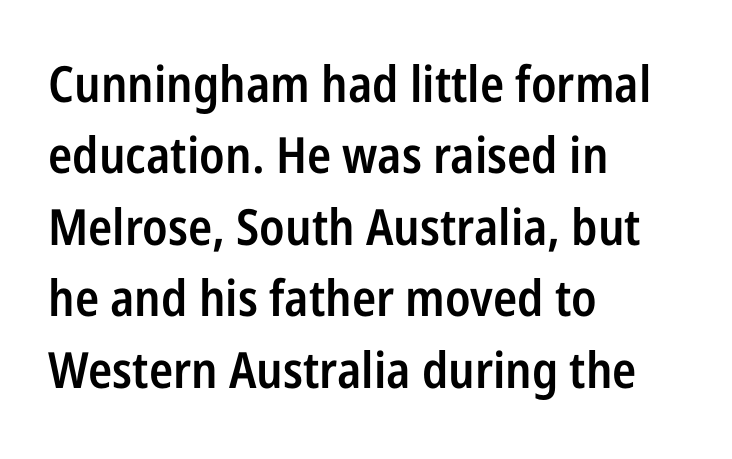
{"serif": "no", "italic": "no", "bold": "semi", "weight": "semibold", "width": "condensed", "stroke_contrast": "low", "x_height": "medium", "monospaced": "no", "underline": "no", "align": "left", "line_spacing": "normal", "line_spacing_ratio": 1.43, "letter_spacing": "normal", "letter_spacing_em": 0.0, "glyph_px": 50}
